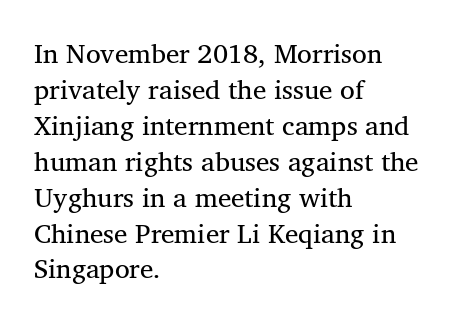
{"bold": "no", "underline": "no", "align": "left", "line_spacing": "normal", "line_spacing_ratio": 1.33, "letter_spacing": "normal", "letter_spacing_em": 0.0, "glyph_px": 27}
